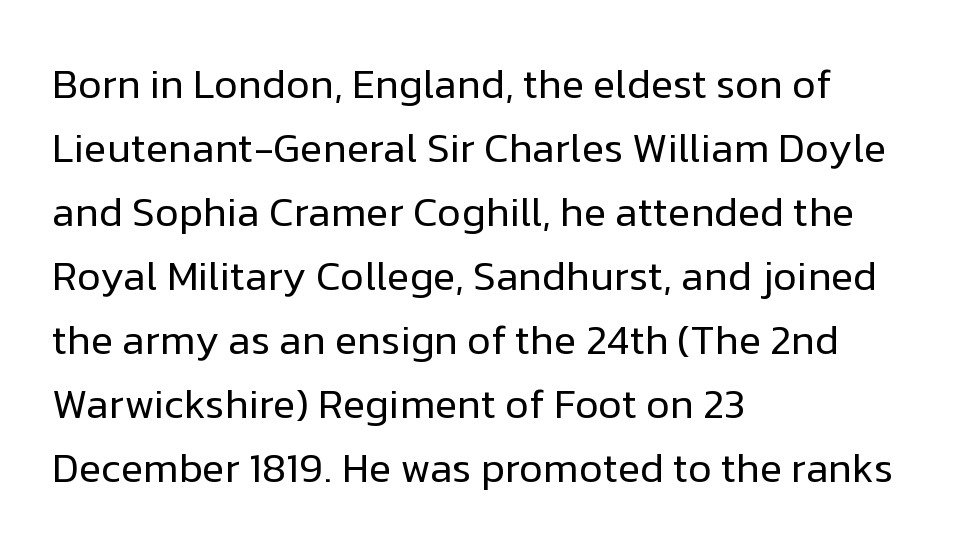
A typesetter would call this leading conventional body-copy spacing. Is the stroke heavy? The answer is a plain regular-or-lighter. Typographically, this falls in the sans-serif category. The passage shown is typed in a proportional face where columns would drift. Alignment: flush left.
